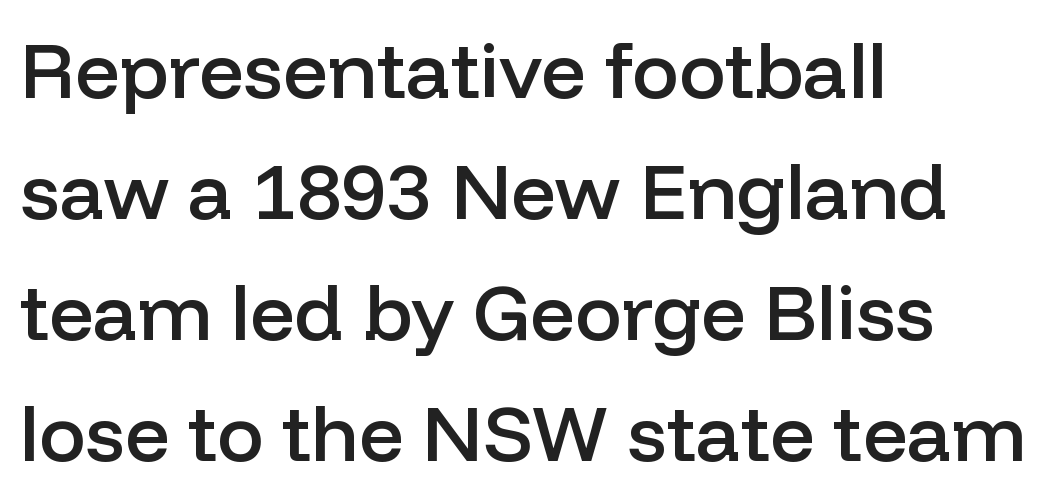
Q: Is the text bold? A: Semi-bold.
Q: Is the text italic (slanted)? A: No, it is upright.
Q: Is the typeface a serif or a sans-serif typeface? A: Sans-serif.
Q: Is the text underlined? A: No.
Q: How is the paragraph aligned? A: Left-aligned.
Q: Is the spacing between letters normal or unusually wide? A: Normal.
Q: Is the spacing between lines tight, normal or loose? A: Normal.
Q: Width (condensed, normal, or wide)? A: Normal.
Q: Stroke contrast? A: Low.
Q: x-height? A: Medium.
Q: Monospaced? A: No.
